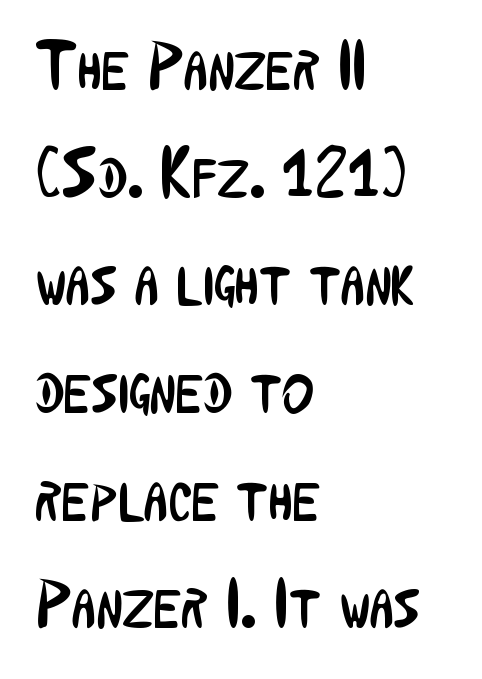
Is this a heavy cut? Hardly; it is regular or lighter. How would I describe the line gaps? Plain and ordinary. Ordinary non-slanted type is in use. Font category for this specimen: sans-serif. Each letter keeps its own natural width here, so spacing adapts to shape. Typeset ragged right — the left edge is the straight one.
